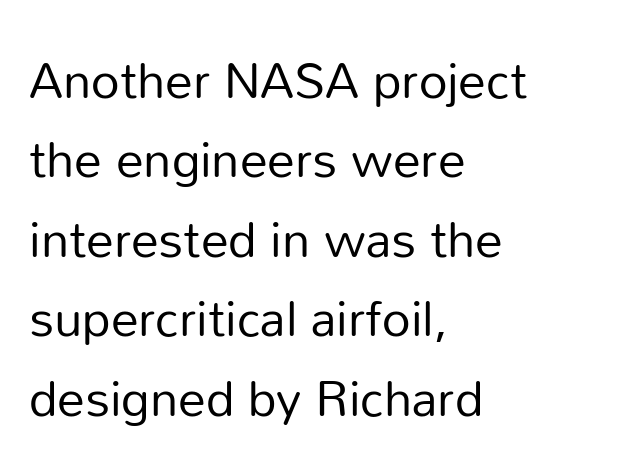
{"serif": "no", "italic": "no", "bold": "no", "weight": "regular", "width": "normal", "stroke_contrast": "low", "x_height": "medium", "monospaced": "no", "underline": "no", "align": "left", "line_spacing": "normal", "line_spacing_ratio": 1.59, "letter_spacing": "normal", "letter_spacing_em": 0.0, "glyph_px": 50}
